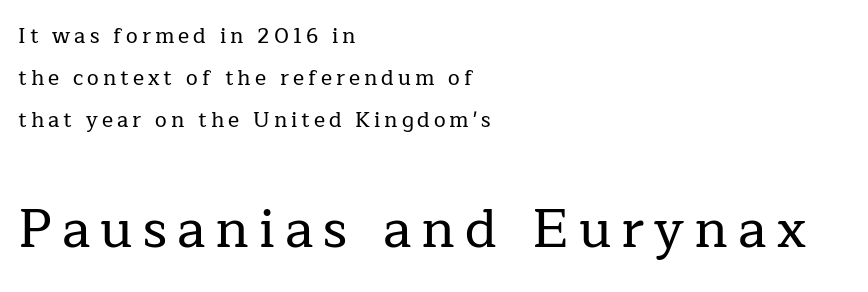
Q: Is the text italic (slanted)? A: No, it is upright.
Q: Is the typeface a serif or a sans-serif typeface? A: Serif.
Q: Is the text underlined? A: No.
Q: How is the paragraph aligned? A: Left-aligned.
Q: Is the spacing between lines tight, normal or loose? A: Loose.
Q: Which block of text is set in a larger size, the first (top) or the second (bottom)? A: The second (bottom) one.
Q: Width (condensed, normal, or wide)? A: Normal.
Q: Stroke contrast? A: Low.
Q: x-height? A: Medium.
Q: Monospaced? A: No.
